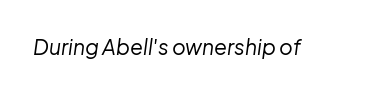
{"italic": "yes", "lean": "right", "slant_degrees": 8, "bold": "no", "underline": "no", "letter_spacing": "normal", "letter_spacing_em": 0.0, "glyph_px": 21}
